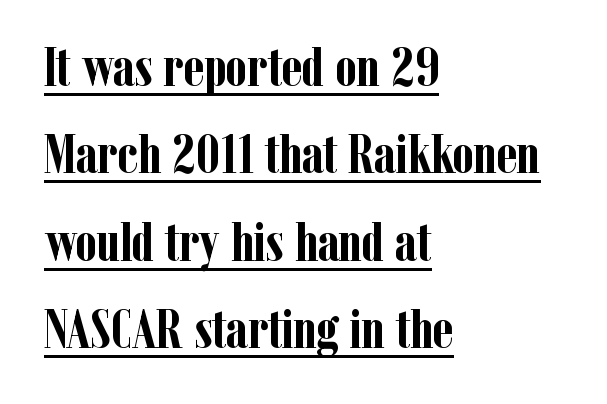
The image shows 55 px semibold, condensed serif type, upright; set left-aligned, normal line spacing (1.59x), normal letter spacing, underlined; low stroke contrast and a medium x-height.
